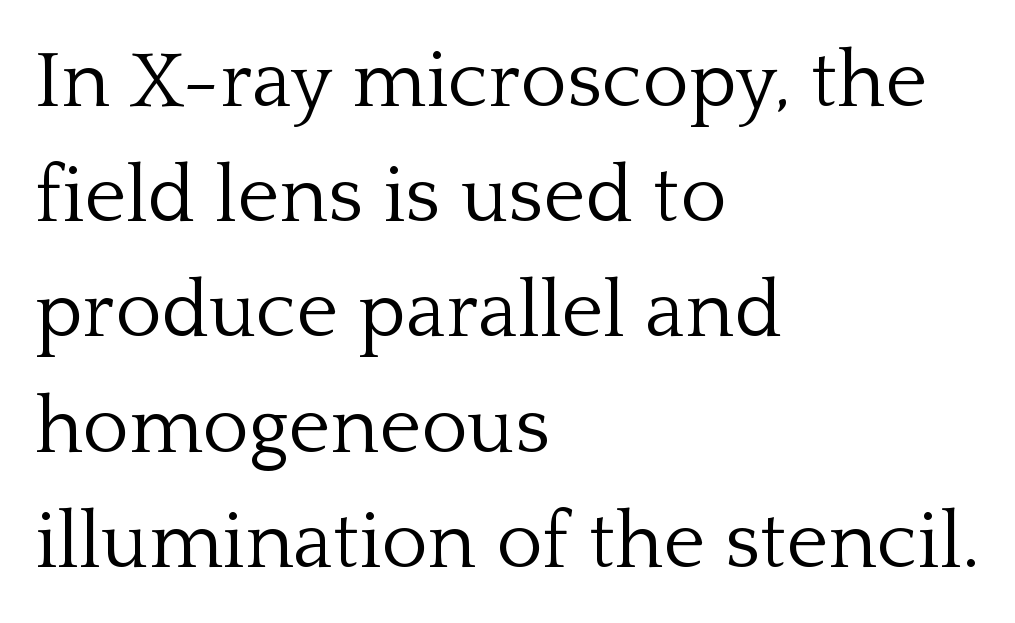
The image shows 80 px light serif type, upright; set left-aligned, normal line spacing (1.44x), normal letter spacing, not underlined; low stroke contrast and a medium x-height.
